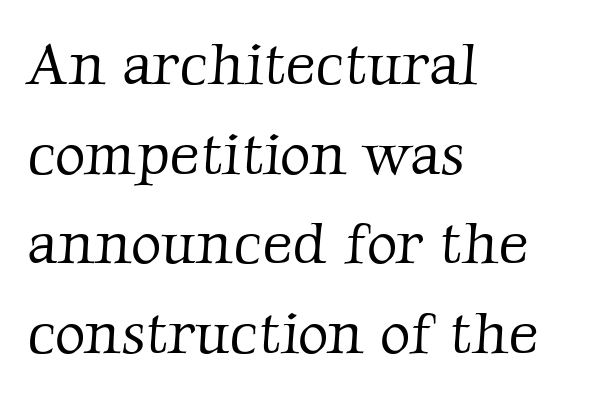
The image shows 59 px light serif type; set left-aligned, normal line spacing (1.52x), normal letter spacing, not underlined; low stroke contrast and a medium x-height.
